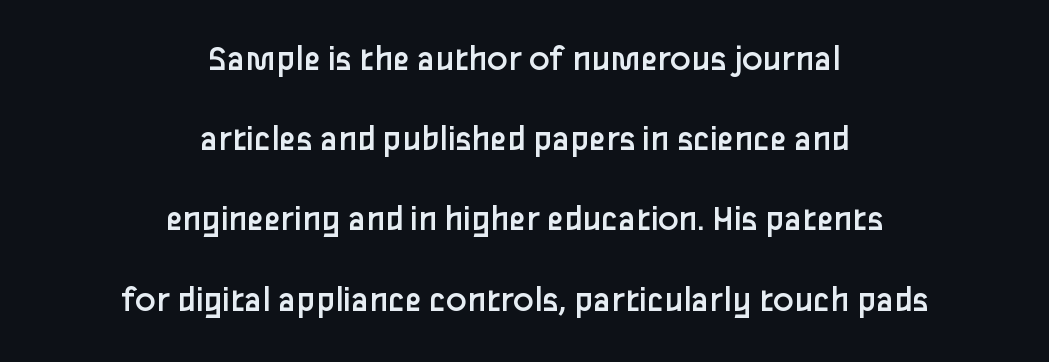
The image shows 38 px regular-weight sans-serif type, upright; set centered, loose line spacing (2.11x), normal letter spacing, not underlined; low stroke contrast and a medium x-height.
